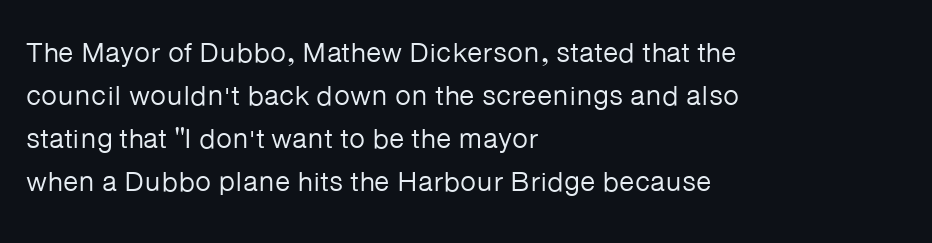
{"serif": "no", "italic": "no", "bold": "no", "weight": "regular", "width": "normal", "stroke_contrast": "low", "x_height": "medium", "monospaced": "no", "underline": "no", "align": "left", "line_spacing": "normal", "line_spacing_ratio": 1.53, "letter_spacing": "normal", "letter_spacing_em": 0.0, "glyph_px": 28}
